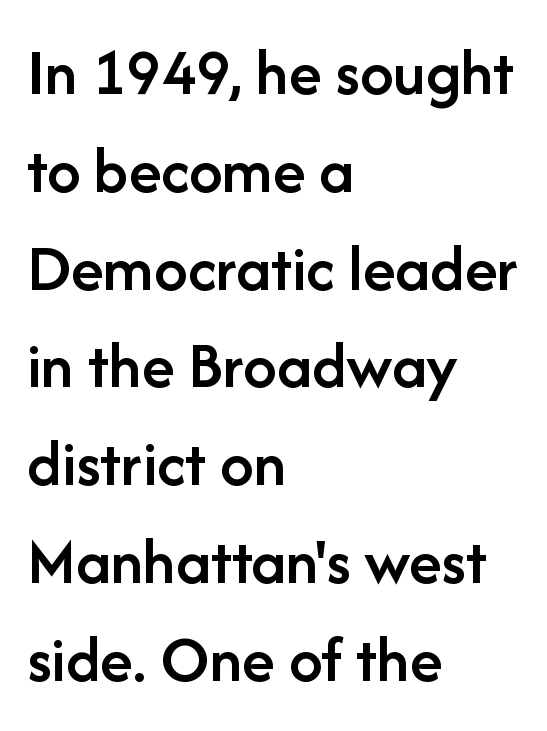
This sample uses an upright cut, with every glyph sitting square on the baseline. This sample is left-justified, so line endings fall wherever the words run out. This is sans-serif lettering, the kind often seen on screens and signage. The strip under each line holds only bare page. No extra tracking has been applied to these lines. The face used here is proportionally spaced, like ordinary book or web type.
